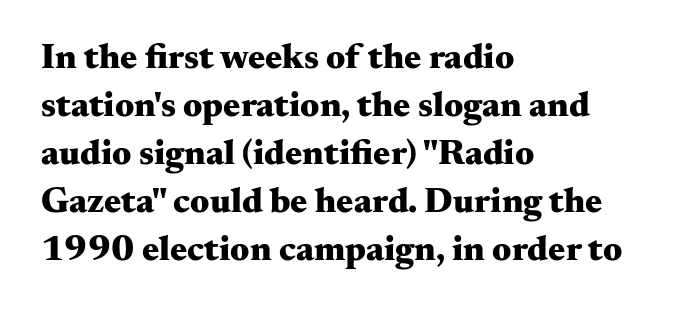
{"serif": "yes", "italic": "no", "bold": "yes", "weight": "heavy", "width": "wide", "stroke_contrast": "medium", "x_height": "small", "monospaced": "no", "underline": "no", "align": "left", "line_spacing": "normal", "line_spacing_ratio": 1.33, "letter_spacing": "normal", "letter_spacing_em": 0.0, "glyph_px": 36}
